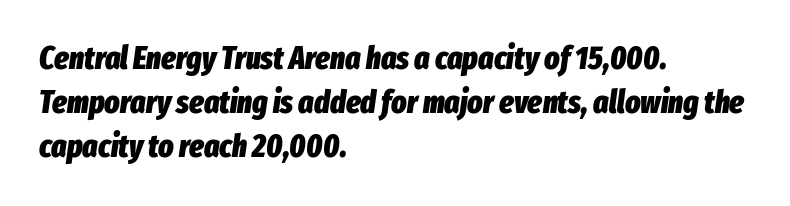
{"italic": "yes", "lean": "right", "slant_degrees": 8, "bold": "yes", "weight": "heavy", "width": "condensed", "stroke_contrast": "low", "x_height": "medium", "monospaced": "no", "underline": "no", "align": "left", "line_spacing": "normal", "line_spacing_ratio": 1.38, "letter_spacing": "normal", "letter_spacing_em": 0.0, "glyph_px": 32}
